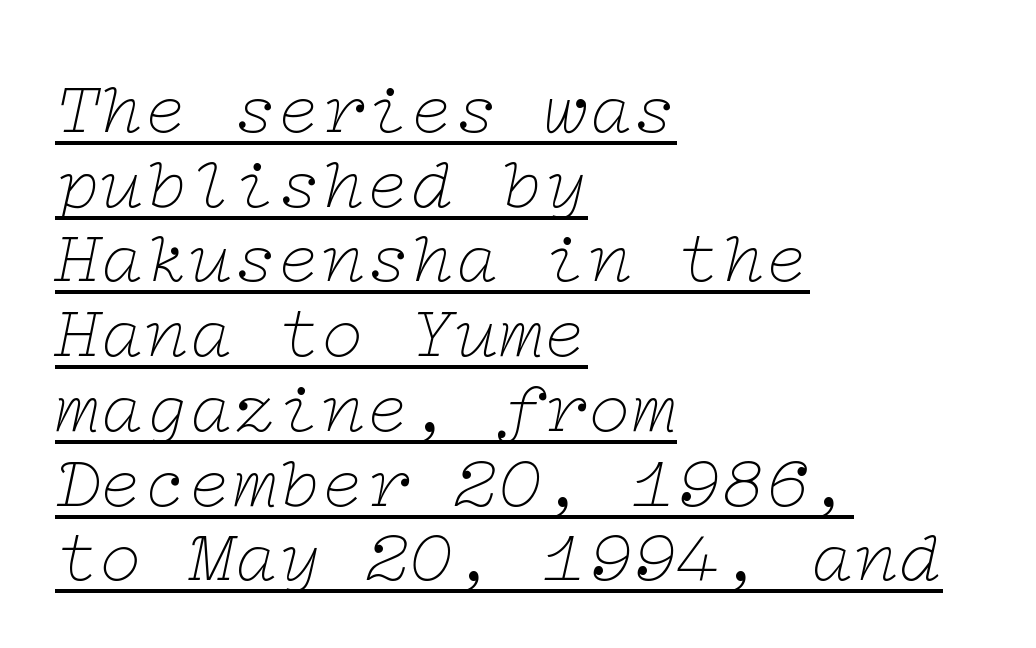
Note: serifs present on the glyphs. Is the stroke heavy? The answer is a plain regular-or-lighter. The string is rendered with underlining switched on. Leading is clearly below the norm, producing a dense column. These lines are set flush left with a ragged right edge.
